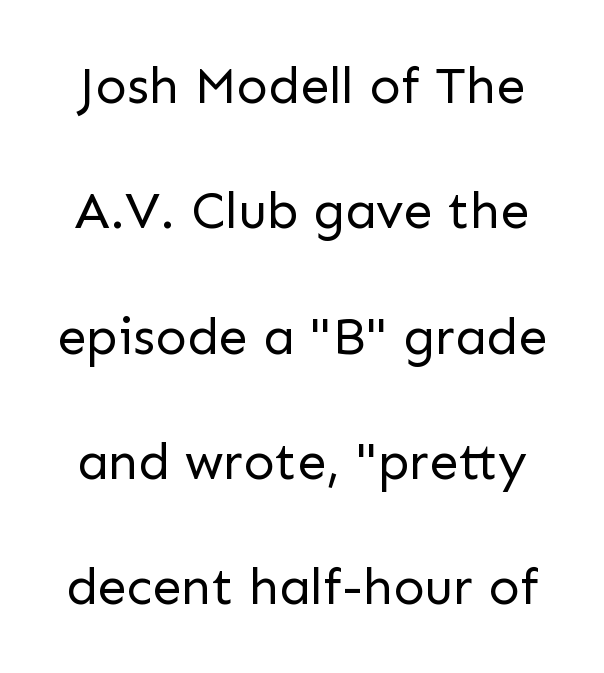
Q: Is the text bold? A: No.
Q: Is the text italic (slanted)? A: No, it is upright.
Q: Is the typeface a serif or a sans-serif typeface? A: Sans-serif.
Q: Is the text underlined? A: No.
Q: Is the spacing between letters normal or unusually wide? A: Normal.
Q: Is the spacing between lines tight, normal or loose? A: Loose.
Q: Width (condensed, normal, or wide)? A: Normal.
Q: Stroke contrast? A: Low.
Q: x-height? A: Medium.
Q: Monospaced? A: No.
